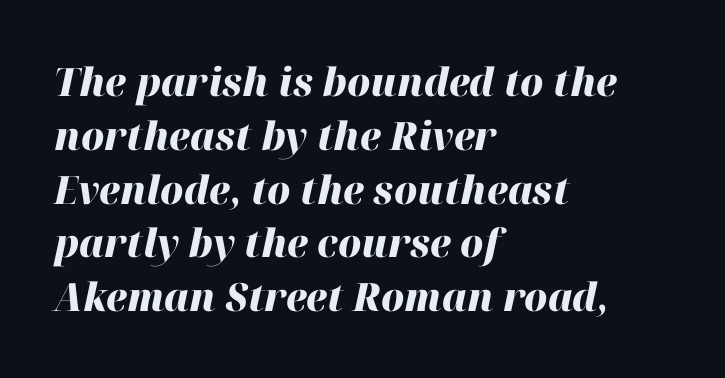
The image shows 39 px heavy type, italic (leaning right); set left-aligned, normal line spacing (1.38x), normal letter spacing, not underlined; high stroke contrast and a medium x-height.
